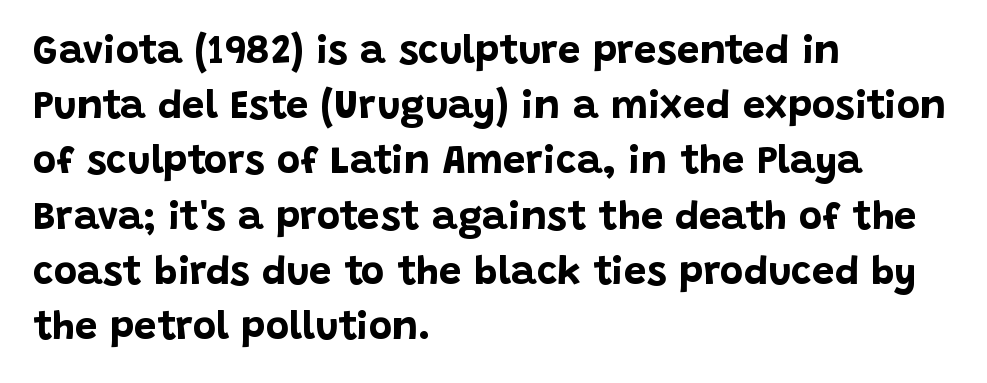
If you measured baseline to baseline, you'd find a middling distance. Plain, unruled lines of type. The ragged edge is on the right, which tells us the setting is flush left. This sample uses an upright cut, with every glyph sitting square on the baseline. The letterforms sit shoulder to shoulder at normal distance.
